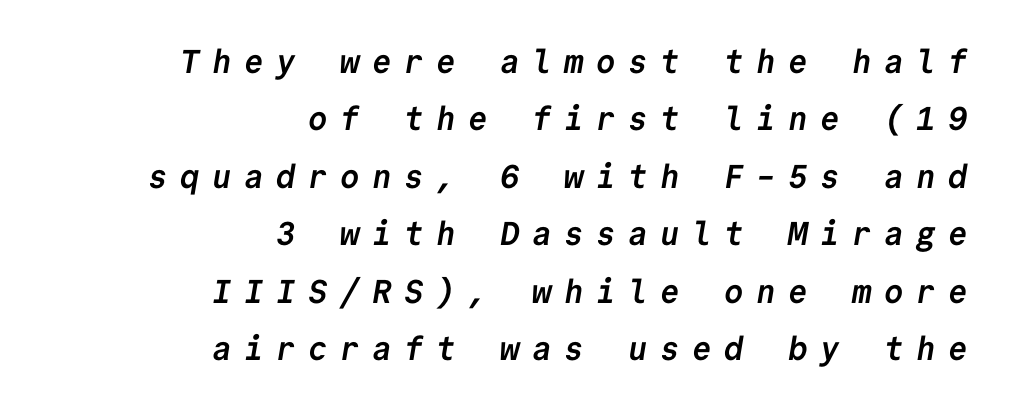
{"serif": "no", "bold": "yes", "weight": "semibold", "width": "normal", "stroke_contrast": "low", "x_height": "medium", "monospaced": "yes", "underline": "no", "align": "right", "line_spacing_ratio": 1.74, "letter_spacing": "wide", "letter_spacing_em": 0.37, "glyph_px": 33}
